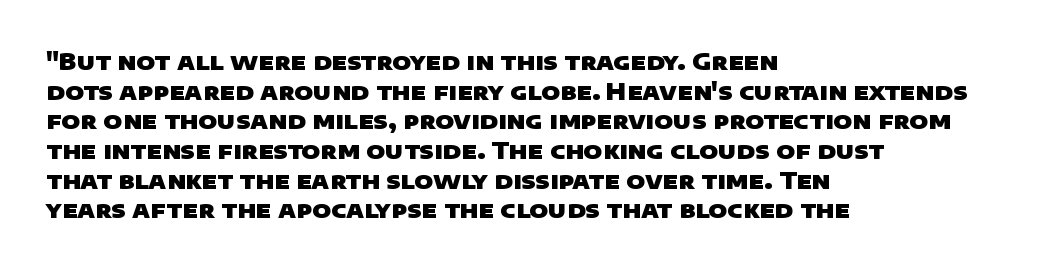
Plain, unruled lines of type. What weight is shown? A full bold with thick strokes. Rows of type keep a routine distance in the vertical direction. Students, note that the glyphs here touch the page at normal intervals. In CSS terms this would be text-align: left.
